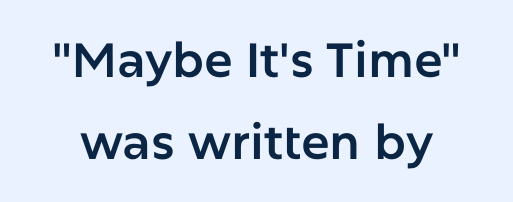
Q: Is the text italic (slanted)? A: No, it is upright.
Q: Is the typeface a serif or a sans-serif typeface? A: Sans-serif.
Q: Is the text underlined? A: No.
Q: Is the spacing between letters normal or unusually wide? A: Normal.
Q: Is the spacing between lines tight, normal or loose? A: Normal.
Q: Width (condensed, normal, or wide)? A: Normal.
Q: Stroke contrast? A: Low.
Q: x-height? A: Medium.
Q: Monospaced? A: No.
